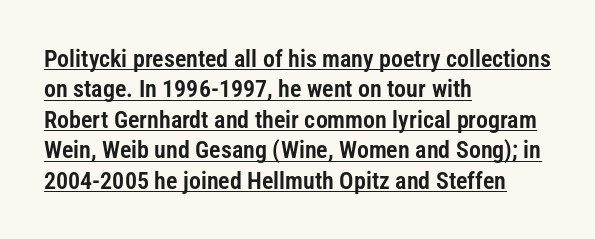
Q: Is the text italic (slanted)? A: No, it is upright.
Q: Is the text underlined? A: Yes.
Q: How is the paragraph aligned? A: Left-aligned.
Q: Is the spacing between letters normal or unusually wide? A: Normal.
Q: Is the spacing between lines tight, normal or loose? A: Normal.
